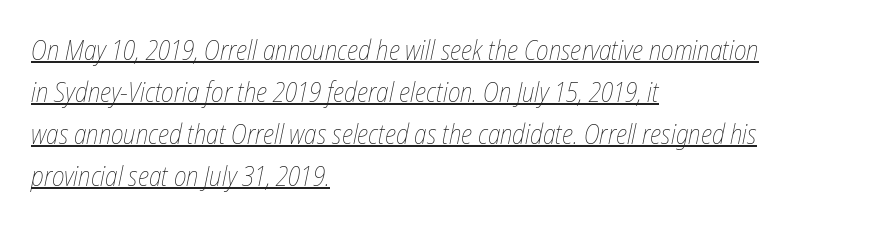
The image shows 27 px text type, italic (leaning right); set left-aligned, normal line spacing (1.55x), normal letter spacing, underlined.
